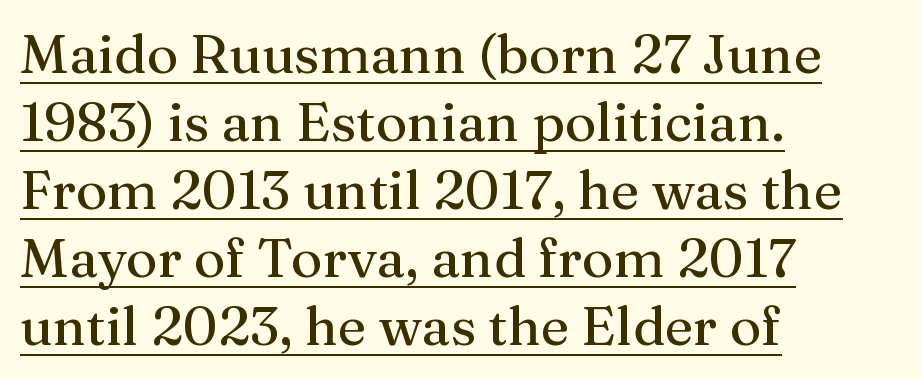
Q: Is the text italic (slanted)? A: No, it is upright.
Q: Is the typeface a serif or a sans-serif typeface? A: Serif.
Q: Is the text underlined? A: Yes.
Q: How is the paragraph aligned? A: Left-aligned.
Q: Is the spacing between letters normal or unusually wide? A: Normal.
Q: Is the spacing between lines tight, normal or loose? A: Normal.
Q: Width (condensed, normal, or wide)? A: Normal.
Q: Stroke contrast? A: Medium.
Q: x-height? A: Medium.
Q: Monospaced? A: No.
